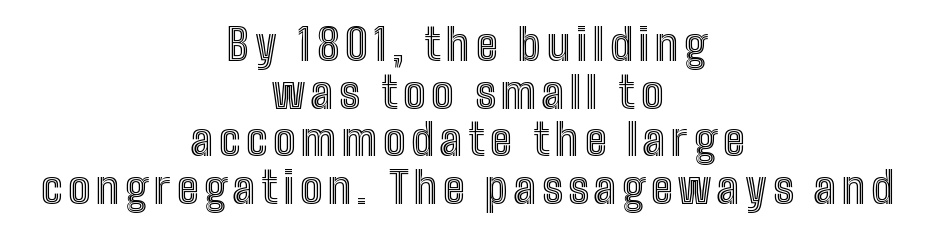
The image shows 44 px condensed type, upright; set centered, tight line spacing (1.08x), not underlined; a medium x-height.
